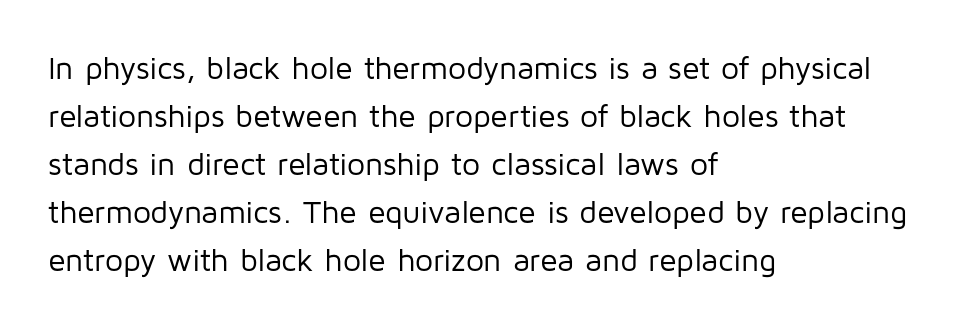
Each letter keeps its own natural width here, so spacing adapts to shape. Italic? Not at all — the glyphs are vertical. Regular leading. No extra ink here — the face is not bold. The compositor pushed each line to the left boundary.
